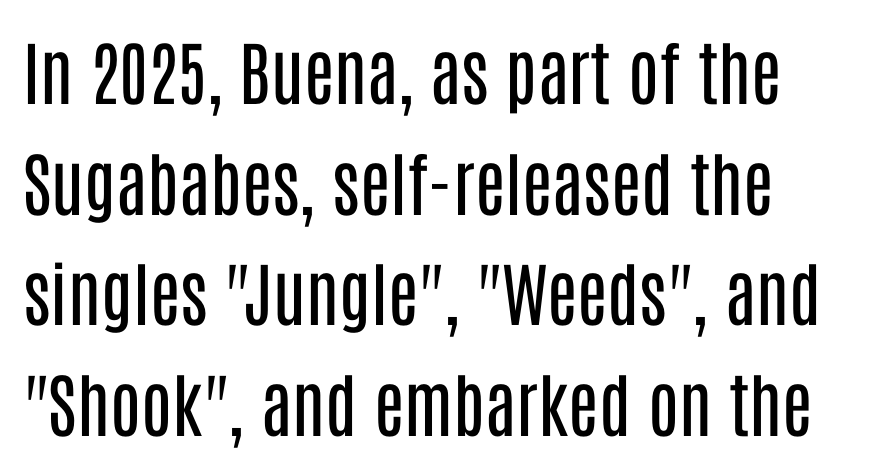
Q: Is the text bold? A: No.
Q: Is the text italic (slanted)? A: No, it is upright.
Q: Is the typeface a serif or a sans-serif typeface? A: Sans-serif.
Q: Is the text underlined? A: No.
Q: How is the paragraph aligned? A: Left-aligned.
Q: Is the spacing between letters normal or unusually wide? A: Normal.
Q: Is the spacing between lines tight, normal or loose? A: Normal.
Q: Width (condensed, normal, or wide)? A: Condensed.
Q: Stroke contrast? A: Low.
Q: x-height? A: Large.
Q: Monospaced? A: No.
